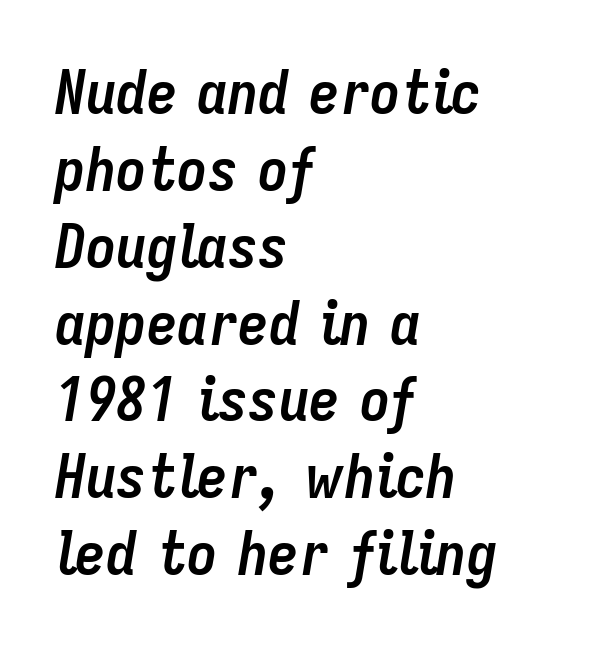
{"italic": "yes", "lean": "right", "slant_degrees": 9, "bold": "yes", "weight": "semibold", "width": "condensed", "stroke_contrast": "low", "x_height": "medium", "monospaced": "no", "underline": "no", "align": "left", "line_spacing": "normal", "line_spacing_ratio": 1.26, "letter_spacing": "normal", "letter_spacing_em": 0.0, "glyph_px": 61}
